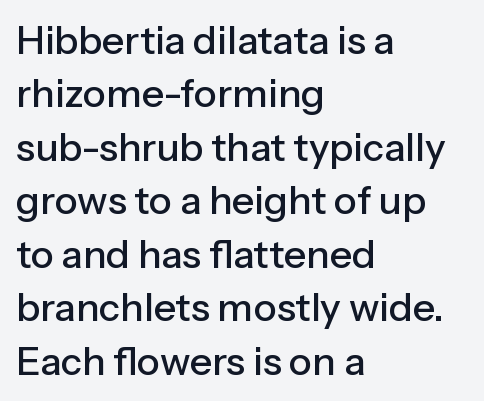
Q: Is the text italic (slanted)? A: No, it is upright.
Q: Is the typeface a serif or a sans-serif typeface? A: Sans-serif.
Q: Is the text underlined? A: No.
Q: How is the paragraph aligned? A: Left-aligned.
Q: Is the spacing between letters normal or unusually wide? A: Normal.
Q: Is the spacing between lines tight, normal or loose? A: Normal.
Q: Width (condensed, normal, or wide)? A: Normal.
Q: Stroke contrast? A: Low.
Q: x-height? A: Medium.
Q: Monospaced? A: No.
